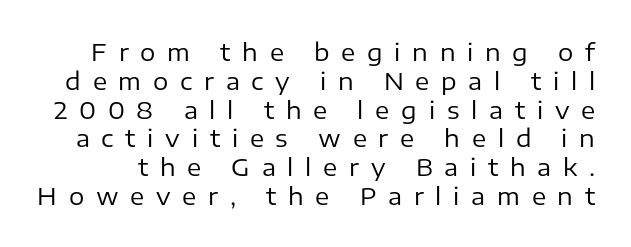
Is the type heavy? It reads as light-to-regular instead. Underlining? Definitely not there. Do the letters lean? They stand straight. Inter-character spacing is expanded well beyond the font's built-in metrics.
